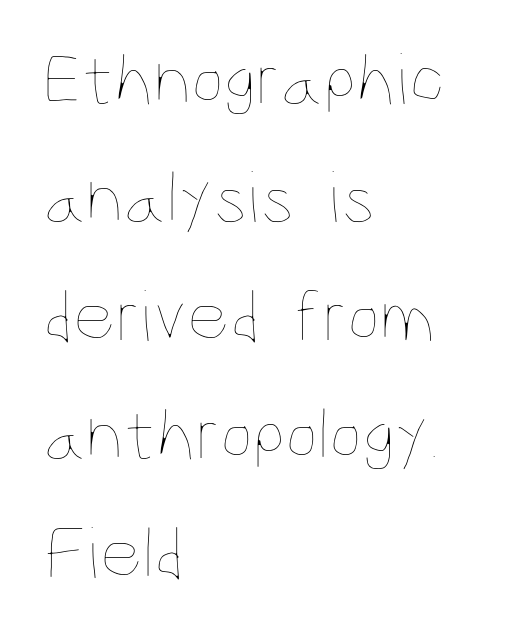
Q: Is the text bold? A: No.
Q: Is the text italic (slanted)? A: No, it is upright.
Q: Is the text underlined? A: No.
Q: How is the paragraph aligned? A: Left-aligned.
Q: Is the spacing between letters normal or unusually wide? A: Normal.
Q: Is the spacing between lines tight, normal or loose? A: Normal.
Q: Width (condensed, normal, or wide)? A: Condensed.
Q: Stroke contrast? A: Low.
Q: x-height? A: Large.
Q: Monospaced? A: No.
